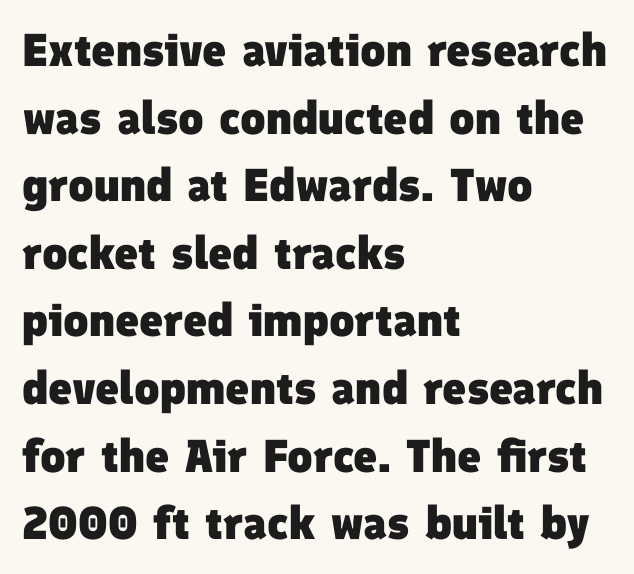
{"serif": "no", "bold": "yes", "weight": "heavy", "width": "normal", "stroke_contrast": "low", "x_height": "medium", "monospaced": "no", "underline": "no", "align": "left", "line_spacing": "normal", "line_spacing_ratio": 1.47, "letter_spacing": "normal", "letter_spacing_em": 0.0, "glyph_px": 46}
